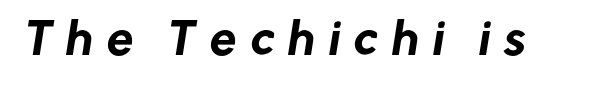
Q: Is the typeface a serif or a sans-serif typeface? A: Sans-serif.
Q: Is the text underlined? A: No.
Q: Is the spacing between letters normal or unusually wide? A: Unusually wide.
Q: Width (condensed, normal, or wide)? A: Normal.
Q: Stroke contrast? A: Low.
Q: x-height? A: Medium.
Q: Monospaced? A: No.
